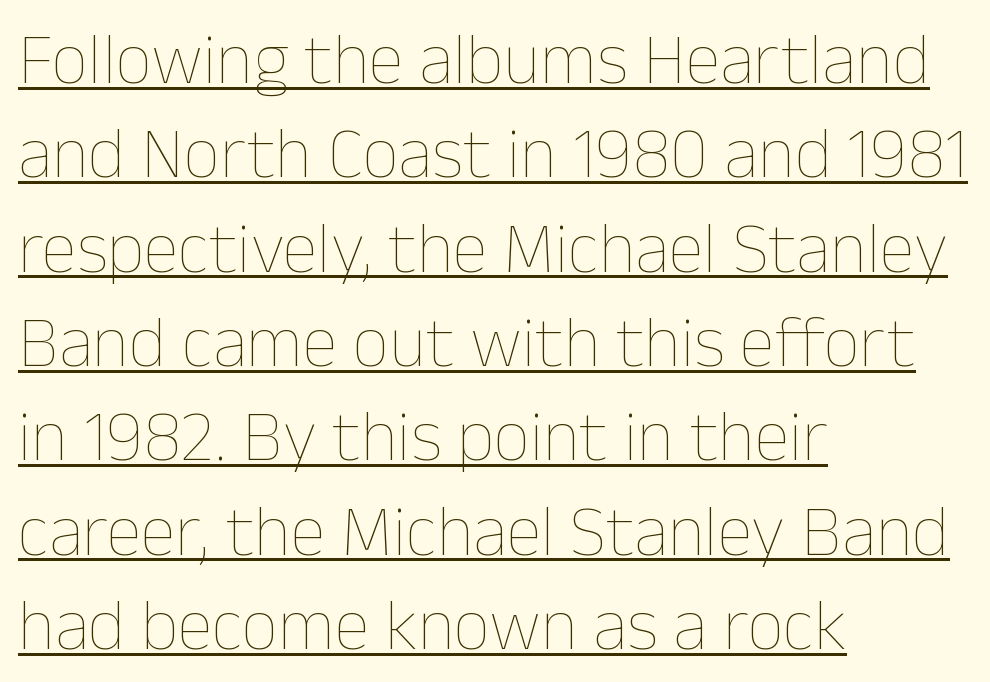
Q: Is the text bold? A: No.
Q: Is the text italic (slanted)? A: No, it is upright.
Q: Is the text underlined? A: Yes.
Q: How is the paragraph aligned? A: Left-aligned.
Q: Is the spacing between letters normal or unusually wide? A: Normal.
Q: Is the spacing between lines tight, normal or loose? A: Normal.
Q: Width (condensed, normal, or wide)? A: Normal.
Q: Stroke contrast? A: Low.
Q: x-height? A: Medium.
Q: Monospaced? A: No.
